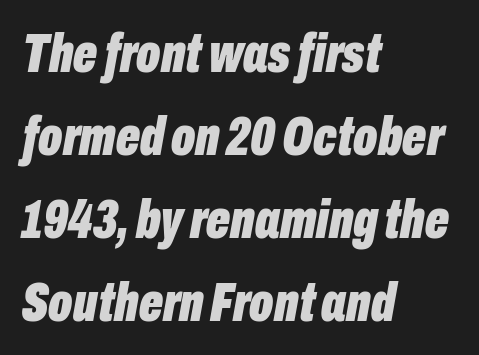
{"italic": "yes", "lean": "right", "slant_degrees": 10, "bold": "yes", "weight": "bold", "width": "condensed", "stroke_contrast": "low", "x_height": "medium", "monospaced": "no", "underline": "no", "align": "left", "line_spacing": "normal", "line_spacing_ratio": 1.48, "letter_spacing": "normal", "letter_spacing_em": 0.0, "glyph_px": 56}
